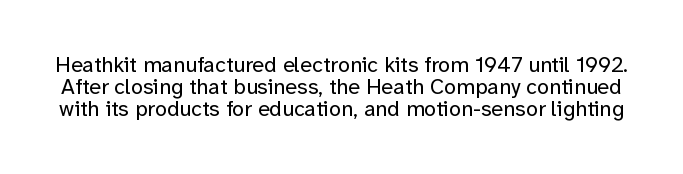
{"italic": "no", "bold": "no", "underline": "no", "line_spacing": "tight", "line_spacing_ratio": 1.01, "letter_spacing": "normal", "letter_spacing_em": 0.0, "glyph_px": 22}
